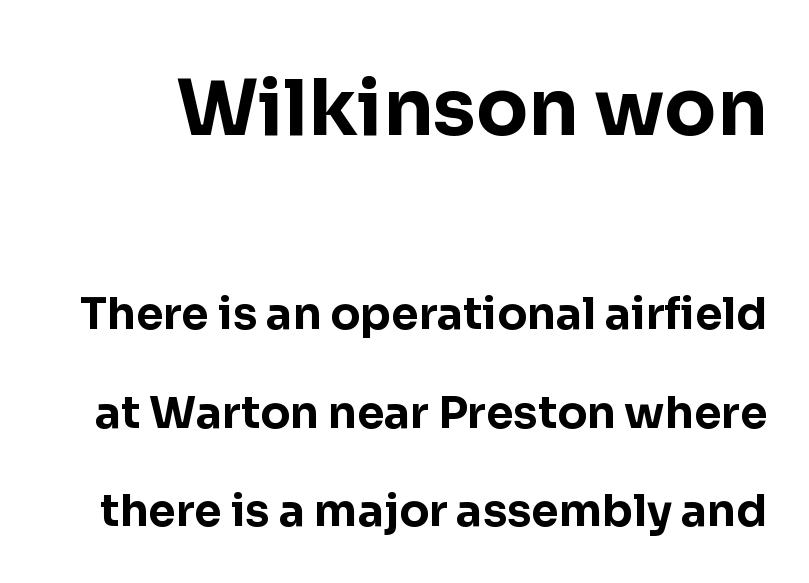
Q: Is the text bold? A: Yes.
Q: Is the text italic (slanted)? A: No, it is upright.
Q: Is the typeface a serif or a sans-serif typeface? A: Sans-serif.
Q: Is the text underlined? A: No.
Q: Is the spacing between letters normal or unusually wide? A: Normal.
Q: Is the spacing between lines tight, normal or loose? A: Loose.
Q: Which block of text is set in a larger size, the first (top) or the second (bottom)? A: The first (top) one.
Q: Width (condensed, normal, or wide)? A: Normal.
Q: Stroke contrast? A: Low.
Q: x-height? A: Medium.
Q: Monospaced? A: No.
